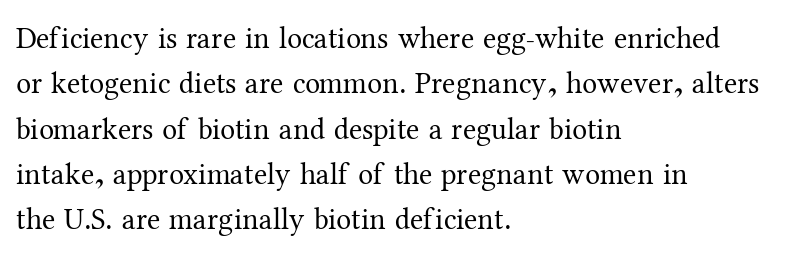
The image shows 30 px regular-weight serif type, upright; set left-aligned, normal line spacing (1.51x), normal letter spacing, not underlined; medium stroke contrast and a medium x-height.
